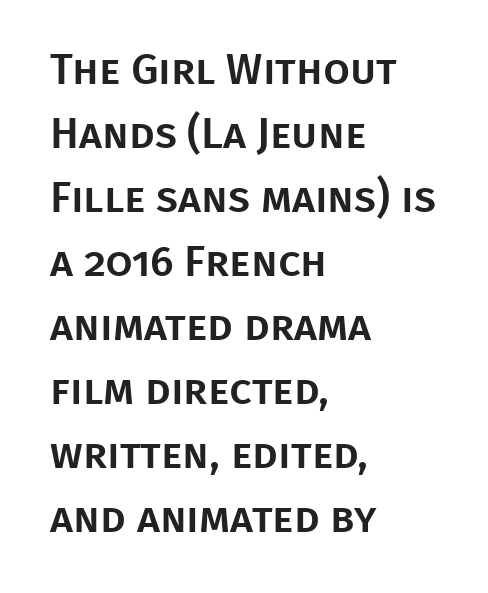
Q: Is the text italic (slanted)? A: No, it is upright.
Q: Is the typeface a serif or a sans-serif typeface? A: Sans-serif.
Q: Is the text underlined? A: No.
Q: How is the paragraph aligned? A: Left-aligned.
Q: Is the spacing between letters normal or unusually wide? A: Normal.
Q: Is the spacing between lines tight, normal or loose? A: Normal.
Q: Width (condensed, normal, or wide)? A: Normal.
Q: Stroke contrast? A: Low.
Q: x-height? A: Large.
Q: Monospaced? A: No.
